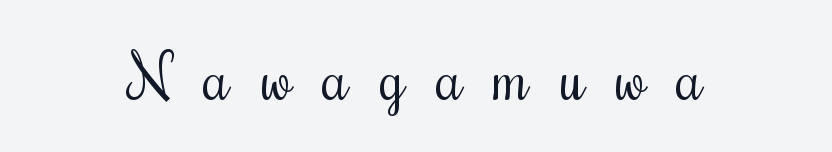
The face used here is proportionally spaced, like ordinary book or web type. Observe the serifs anchoring each vertical stroke in this sample. Lines of text with bare space underneath. Summary of weight: not heavy and not bold. Loose tracking; the words dissolve into strings of separated letters.
